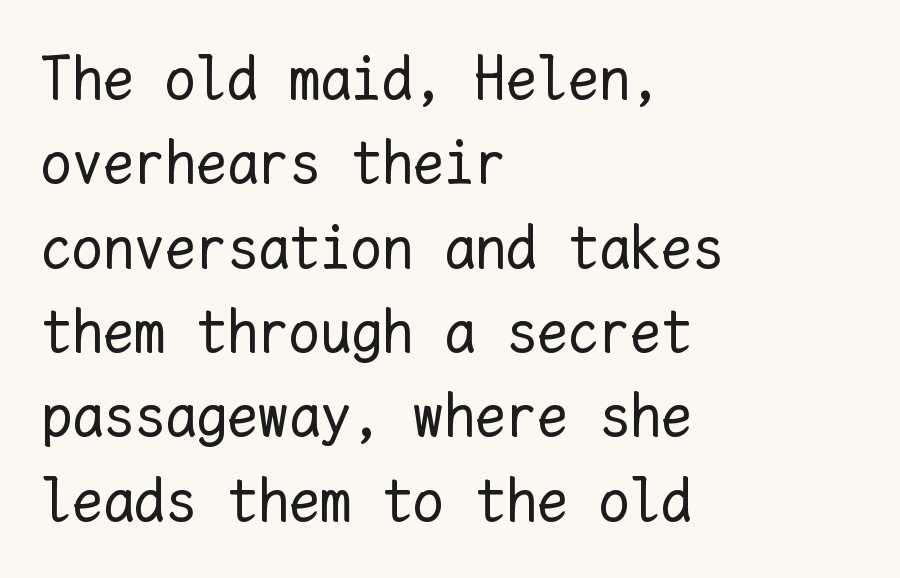
Q: Is the text bold? A: No.
Q: Is the text italic (slanted)? A: No, it is upright.
Q: Is the text underlined? A: No.
Q: How is the paragraph aligned? A: Left-aligned.
Q: Is the spacing between letters normal or unusually wide? A: Normal.
Q: Is the spacing between lines tight, normal or loose? A: Normal.
Q: Width (condensed, normal, or wide)? A: Normal.
Q: Stroke contrast? A: Low.
Q: x-height? A: Medium.
Q: Monospaced? A: Yes.
